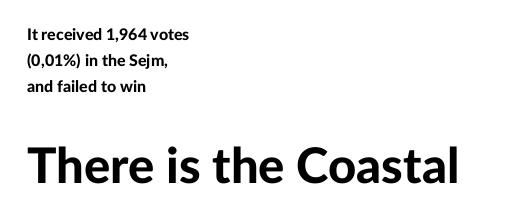
{"serif": "no", "italic": "no", "bold": "yes", "weight": "bold", "width": "normal", "stroke_contrast": "low", "x_height": "medium", "monospaced": "no", "underline": "no", "align": "left", "line_spacing": "normal", "line_spacing_ratio": 1.61, "letter_spacing": "normal", "letter_spacing_em": 0.0, "larger_block": "second", "size_ratio": 3.06, "glyph_px": 49}
